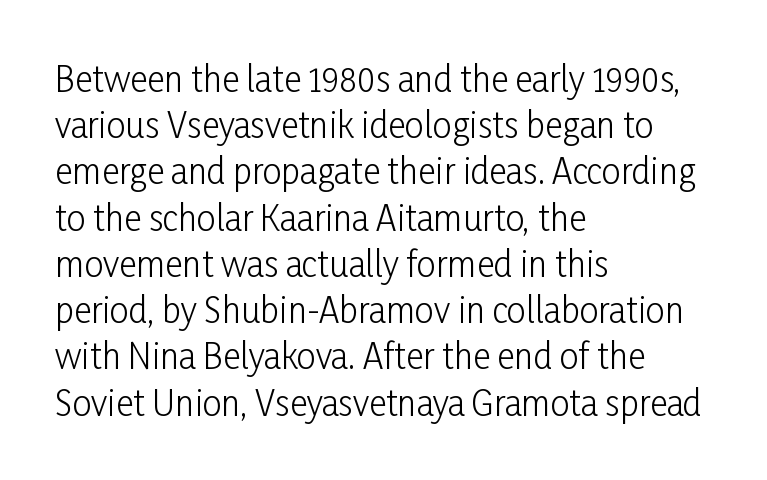
Q: Is the text bold? A: No.
Q: Is the text italic (slanted)? A: No, it is upright.
Q: Is the typeface a serif or a sans-serif typeface? A: Sans-serif.
Q: Is the text underlined? A: No.
Q: How is the paragraph aligned? A: Left-aligned.
Q: Is the spacing between letters normal or unusually wide? A: Normal.
Q: Is the spacing between lines tight, normal or loose? A: Normal.
Q: Width (condensed, normal, or wide)? A: Condensed.
Q: Stroke contrast? A: Low.
Q: x-height? A: Medium.
Q: Monospaced? A: No.
